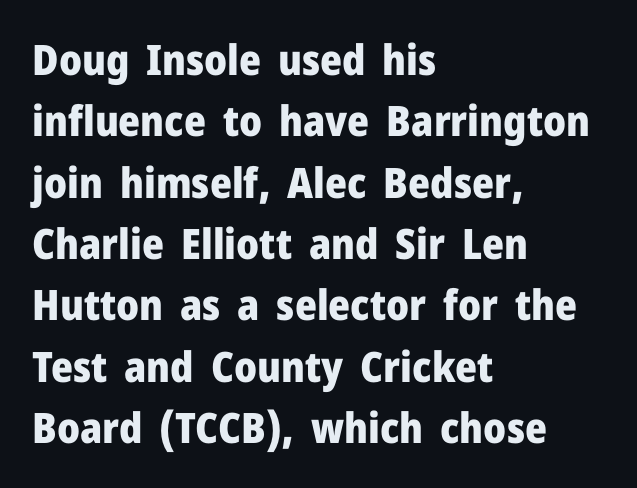
Q: Is the text bold? A: Yes.
Q: Is the text italic (slanted)? A: No, it is upright.
Q: Is the typeface a serif or a sans-serif typeface? A: Sans-serif.
Q: Is the text underlined? A: No.
Q: How is the paragraph aligned? A: Left-aligned.
Q: Is the spacing between letters normal or unusually wide? A: Normal.
Q: Is the spacing between lines tight, normal or loose? A: Normal.
Q: Width (condensed, normal, or wide)? A: Normal.
Q: Stroke contrast? A: Low.
Q: x-height? A: Medium.
Q: Monospaced? A: No.
